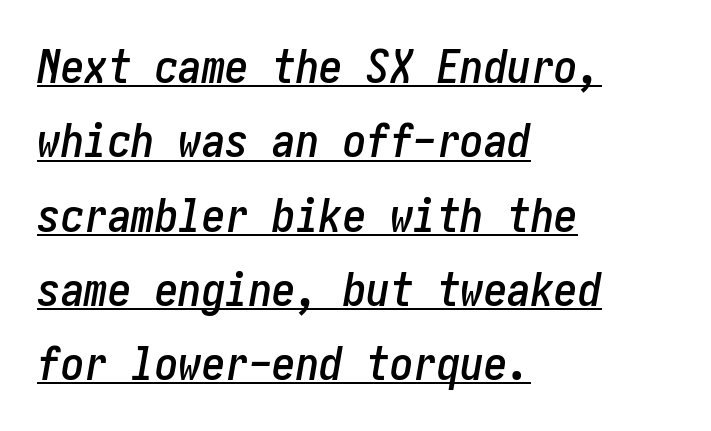
The horizontal fit of the characters is conventional and even. In CSS terms this would be text-align: left. What decoration does the sample have? An underline. Does the lettering tilt? It does — this is italic. Successive baselines arrive at the customary interval.
